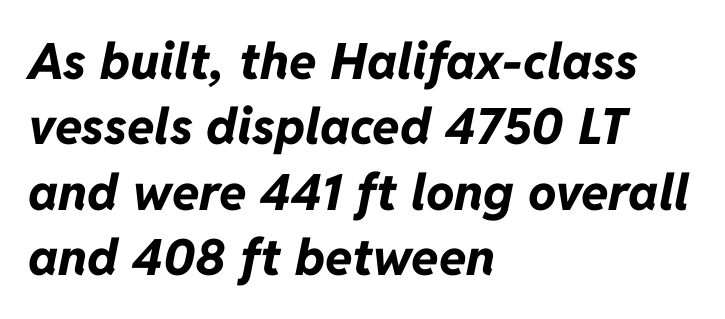
{"italic": "yes", "lean": "right", "slant_degrees": 11, "bold": "yes", "weight": "bold", "width": "normal", "stroke_contrast": "low", "x_height": "medium", "monospaced": "no", "underline": "no", "align": "left", "line_spacing": "normal", "line_spacing_ratio": 1.31, "letter_spacing": "normal", "letter_spacing_em": 0.0, "glyph_px": 50}
